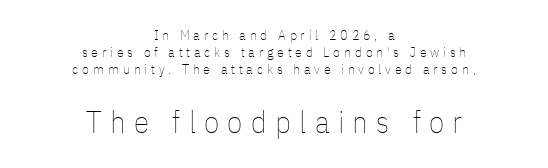
Q: Is the text bold? A: No.
Q: Is the text italic (slanted)? A: No, it is upright.
Q: Is the text underlined? A: No.
Q: How is the paragraph aligned? A: Centered.
Q: Is the spacing between letters normal or unusually wide? A: Unusually wide.
Q: Which block of text is set in a larger size, the first (top) or the second (bottom)? A: The second (bottom) one.
Q: Width (condensed, normal, or wide)? A: Condensed.
Q: Stroke contrast? A: Low.
Q: x-height? A: Medium.
Q: Monospaced? A: No.
